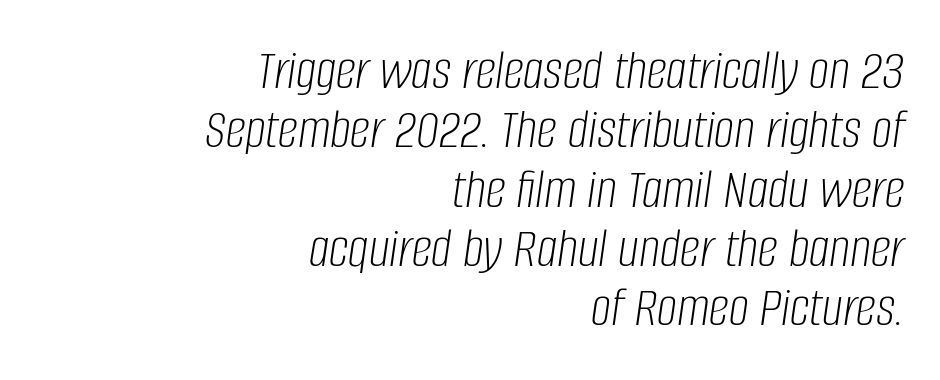
{"italic": "yes", "lean": "right", "slant_degrees": 8, "bold": "no", "weight": "light", "width": "condensed", "stroke_contrast": "low", "x_height": "large", "monospaced": "no", "underline": "no", "align": "right", "line_spacing": "tight", "line_spacing_ratio": 1.04, "letter_spacing": "normal", "letter_spacing_em": 0.0, "glyph_px": 57}
